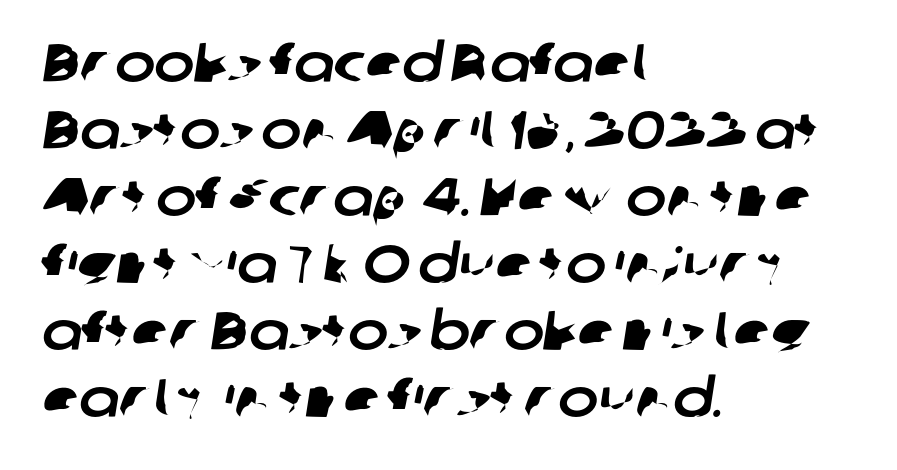
The font family rendered here belongs to the sans-serif group. Default kerning and tracking; the words read as compact shapes. A typesetter would call this proportional, since set widths differ per character. Clear beneath every line of the passage.
